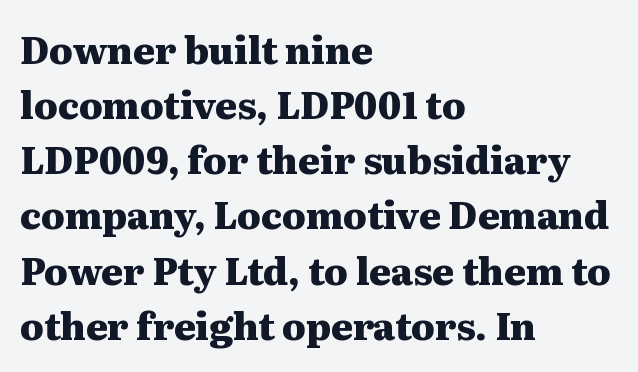
{"serif": "yes", "italic": "no", "bold": "yes", "weight": "heavy", "width": "wide", "stroke_contrast": "medium", "x_height": "medium", "monospaced": "no", "underline": "no", "align": "left", "line_spacing": "normal", "line_spacing_ratio": 1.49, "letter_spacing": "normal", "letter_spacing_em": 0.0, "glyph_px": 37}
